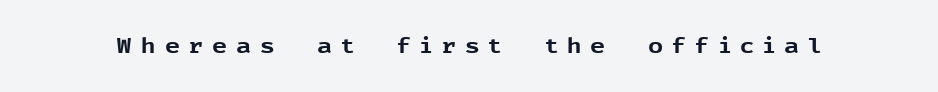
{"italic": "no", "bold": "yes", "underline": "no", "letter_spacing": "wide", "letter_spacing_em": 0.43, "glyph_px": 21}
